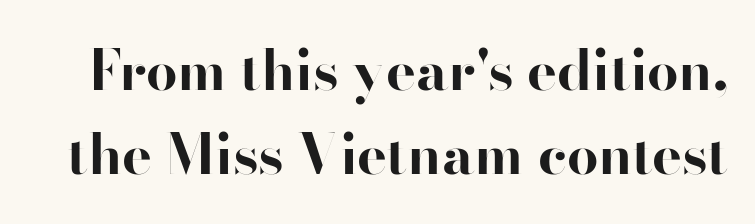
Q: Is the text bold? A: Yes.
Q: Is the text italic (slanted)? A: No, it is upright.
Q: Is the typeface a serif or a sans-serif typeface? A: Sans-serif.
Q: Is the text underlined? A: No.
Q: Is the spacing between letters normal or unusually wide? A: Normal.
Q: Is the spacing between lines tight, normal or loose? A: Normal.
Q: Width (condensed, normal, or wide)? A: Normal.
Q: Stroke contrast? A: High.
Q: x-height? A: Small.
Q: Monospaced? A: No.
